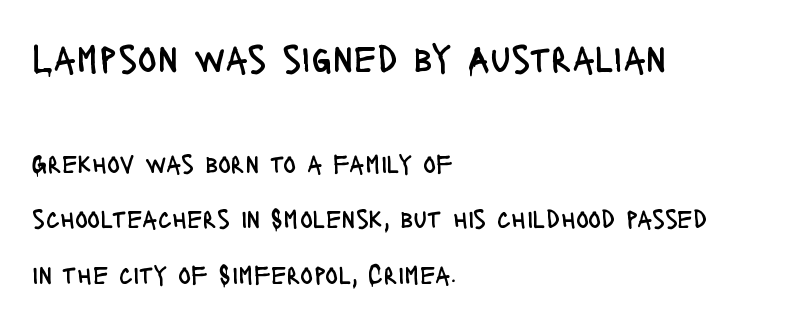
Q: Is the text bold? A: No.
Q: Is the text italic (slanted)? A: No, it is upright.
Q: Is the typeface a serif or a sans-serif typeface? A: Sans-serif.
Q: Is the text underlined? A: No.
Q: How is the paragraph aligned? A: Left-aligned.
Q: Is the spacing between letters normal or unusually wide? A: Normal.
Q: Is the spacing between lines tight, normal or loose? A: Loose.
Q: Which block of text is set in a larger size, the first (top) or the second (bottom)? A: The first (top) one.
Q: Width (condensed, normal, or wide)? A: Condensed.
Q: Stroke contrast? A: Low.
Q: x-height? A: Large.
Q: Monospaced? A: No.
